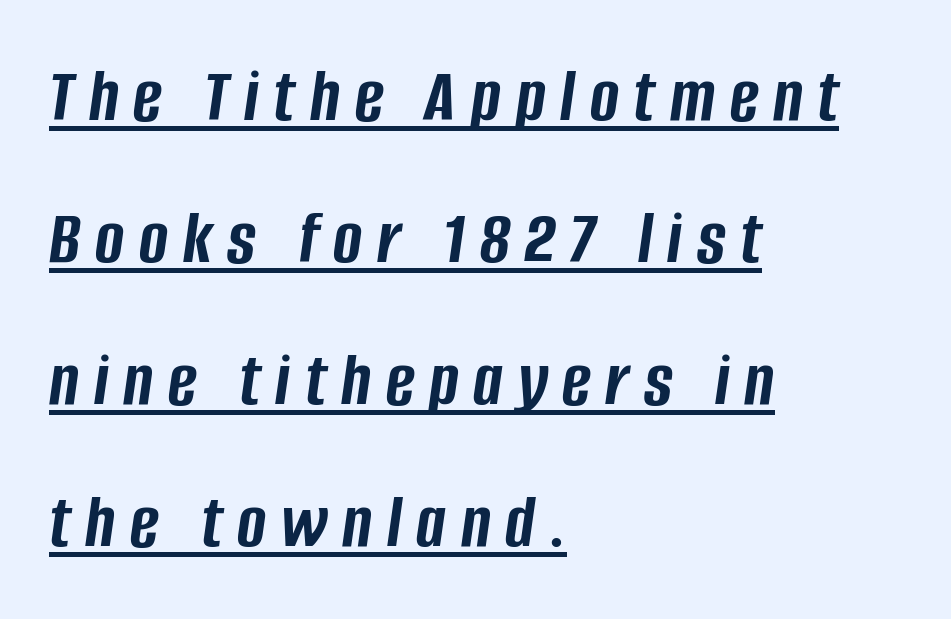
The image shows 78 px semibold, condensed type, italic (leaning right); set left-aligned, line spacing 1.82x, underlined; low stroke contrast and a large x-height.
